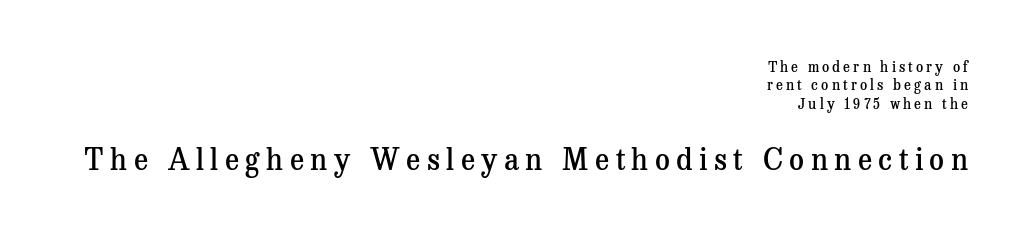
Q: Is the text bold? A: Semi-bold.
Q: Is the text italic (slanted)? A: No, it is upright.
Q: Is the typeface a serif or a sans-serif typeface? A: Serif.
Q: Is the text underlined? A: No.
Q: How is the paragraph aligned? A: Right-aligned.
Q: Is the spacing between letters normal or unusually wide? A: Unusually wide.
Q: Is the spacing between lines tight, normal or loose? A: Normal.
Q: Which block of text is set in a larger size, the first (top) or the second (bottom)? A: The second (bottom) one.
Q: Width (condensed, normal, or wide)? A: Normal.
Q: Stroke contrast? A: Medium.
Q: x-height? A: Medium.
Q: Monospaced? A: No.
